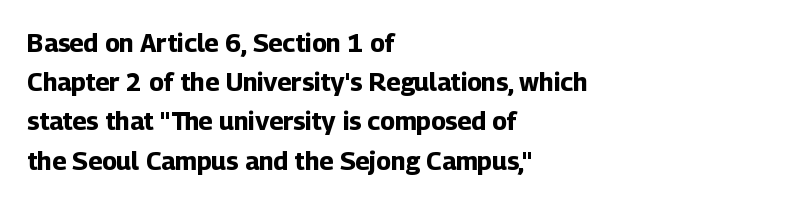
The image shows 25 px bold type, upright; set left-aligned, normal line spacing (1.57x), normal letter spacing, not underlined.
